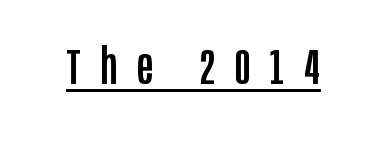
The image shows 49 px condensed sans-serif type, upright; set unusually wide letter spacing (+0.41 em), underlined; low stroke contrast and a large x-height.
